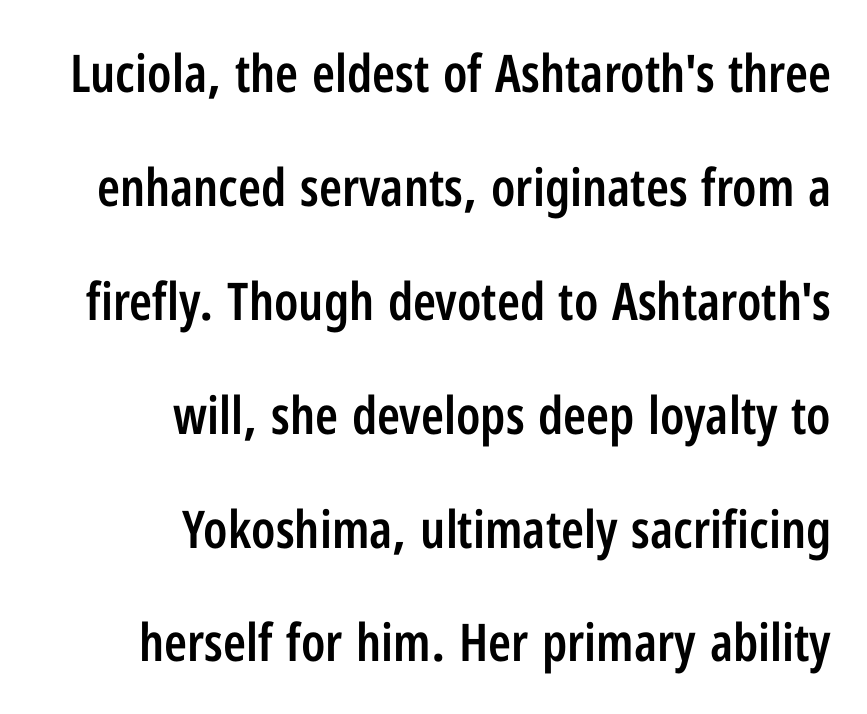
The image shows 52 px semibold, condensed sans-serif type, upright; set right-aligned, loose line spacing (2.19x), normal letter spacing, not underlined; low stroke contrast and a medium x-height.
